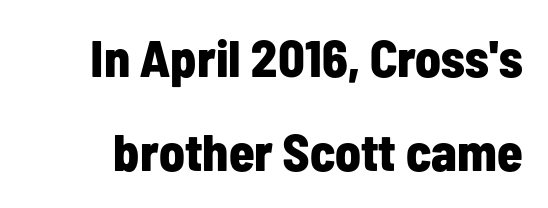
Q: Is the text bold? A: Yes.
Q: Is the text italic (slanted)? A: No, it is upright.
Q: Is the typeface a serif or a sans-serif typeface? A: Sans-serif.
Q: Is the text underlined? A: No.
Q: Is the spacing between letters normal or unusually wide? A: Normal.
Q: Width (condensed, normal, or wide)? A: Condensed.
Q: Stroke contrast? A: Low.
Q: x-height? A: Medium.
Q: Monospaced? A: No.
